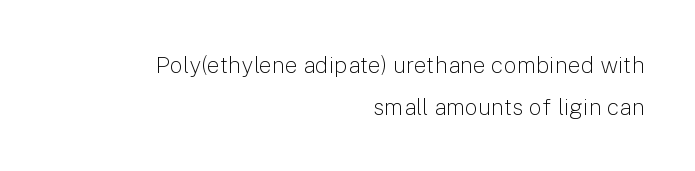
Only glyphs here, with clear space below each row. The rendering anchors every line to the right-hand side. Stem width sits at or under what a default text font uses. The face used here is rendered with its standard letterfit. Posture: vertical.
